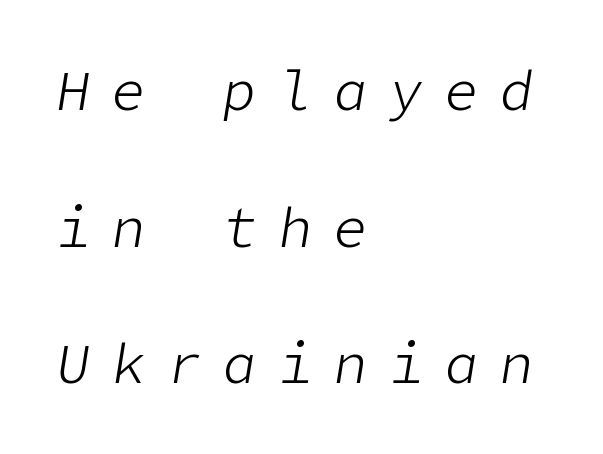
The rendering uses a large line-height, opening up the rows. Where is the straight margin? On the left. Tracking value appears strongly positive — letters spread wide. There's an unmistakable incline to the writing here.
